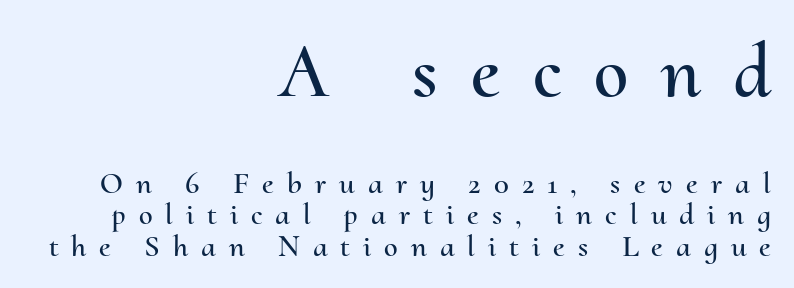
{"italic": "no", "width": "normal", "stroke_contrast": "medium", "x_height": "small", "monospaced": "no", "underline": "no", "align": "right", "line_spacing": "tight", "line_spacing_ratio": 1.01, "letter_spacing": "wide", "letter_spacing_em": 0.42, "larger_block": "first", "size_ratio": 2.52, "glyph_px": 78}
